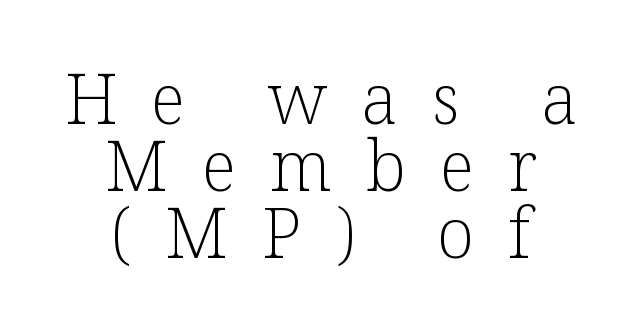
The image shows 69 px light serif type, upright; set centered, tight line spacing (0.97x), unusually wide letter spacing (+0.49 em), not underlined; low stroke contrast and a medium x-height.
